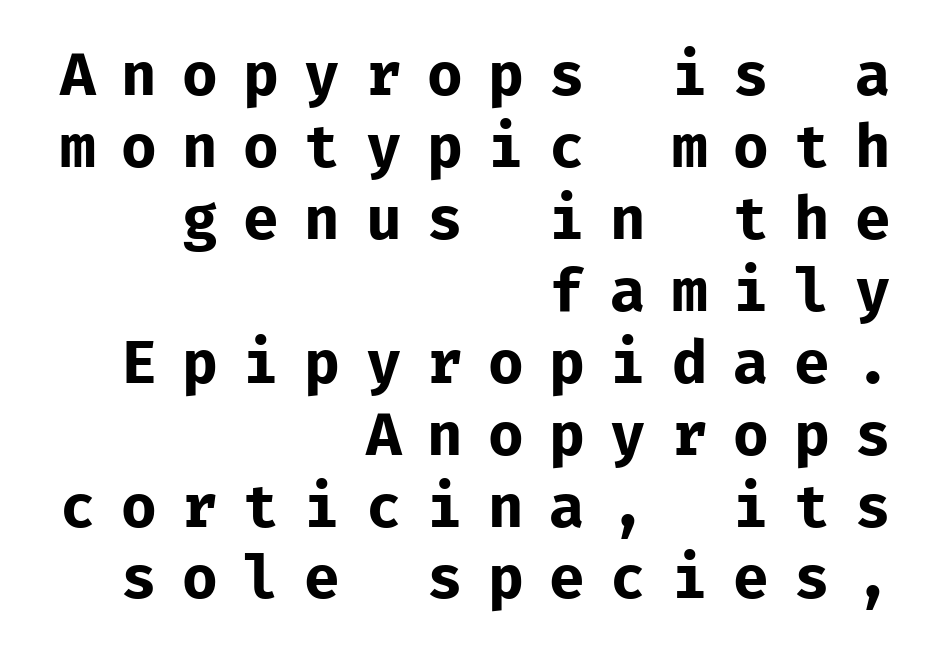
Q: Is the text bold? A: Yes.
Q: Is the text italic (slanted)? A: No, it is upright.
Q: Is the typeface a serif or a sans-serif typeface? A: Sans-serif.
Q: Is the text underlined? A: No.
Q: How is the paragraph aligned? A: Right-aligned.
Q: Is the spacing between letters normal or unusually wide? A: Unusually wide.
Q: Width (condensed, normal, or wide)? A: Normal.
Q: Stroke contrast? A: Low.
Q: x-height? A: Medium.
Q: Monospaced? A: Yes.
